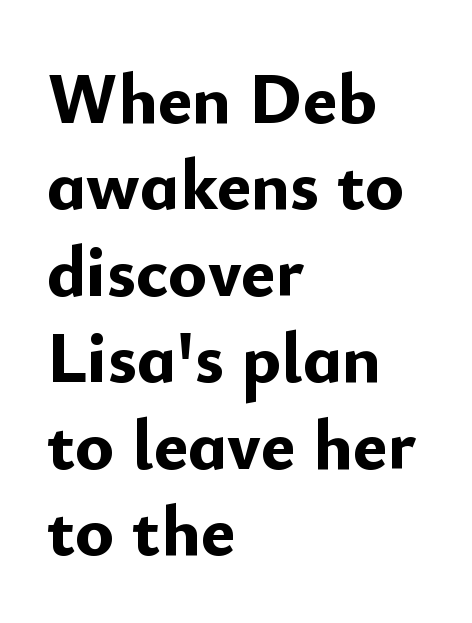
{"serif": "no", "italic": "no", "bold": "yes", "weight": "bold", "width": "normal", "stroke_contrast": "low", "x_height": "small", "monospaced": "no", "underline": "no", "align": "left", "line_spacing_ratio": 1.2, "letter_spacing": "normal", "letter_spacing_em": 0.0, "glyph_px": 72}
